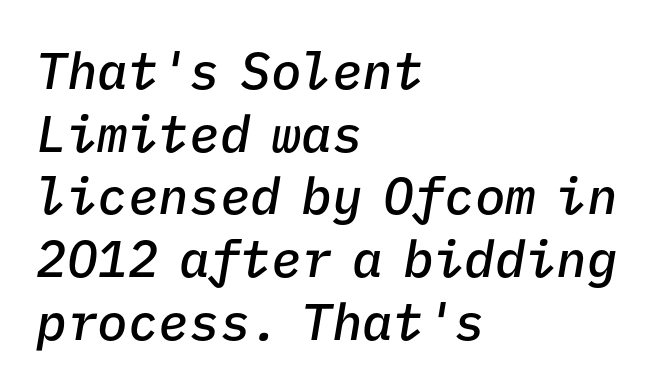
Decoration check: the copy has no underline. In terms of posture, this sample is oblique. Is this a fixed-width face? Yes — each glyph sits in an identical cell. If you drew a ruler down the left edge, every line would touch it. There is no visible air inserted between adjacent glyphs.
